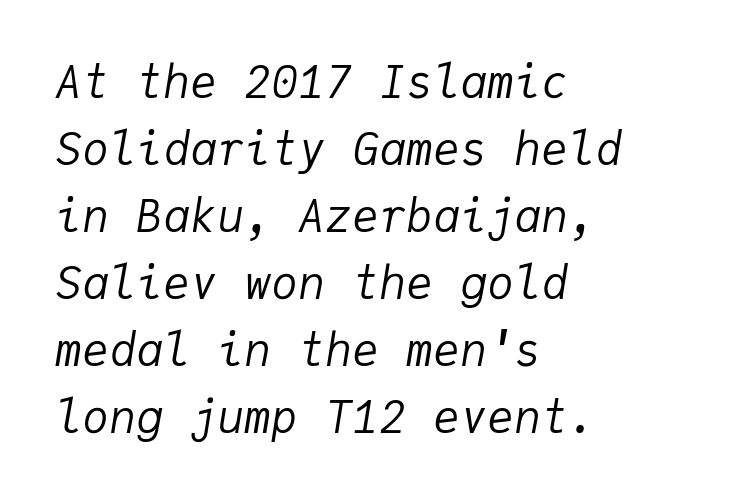
Q: Is the text bold? A: No.
Q: Is the text italic (slanted)? A: Yes, it leans right by about 9 degrees.
Q: Is the text underlined? A: No.
Q: How is the paragraph aligned? A: Left-aligned.
Q: Is the spacing between letters normal or unusually wide? A: Normal.
Q: Is the spacing between lines tight, normal or loose? A: Normal.
Q: Width (condensed, normal, or wide)? A: Normal.
Q: Stroke contrast? A: Low.
Q: x-height? A: Medium.
Q: Monospaced? A: Yes.
